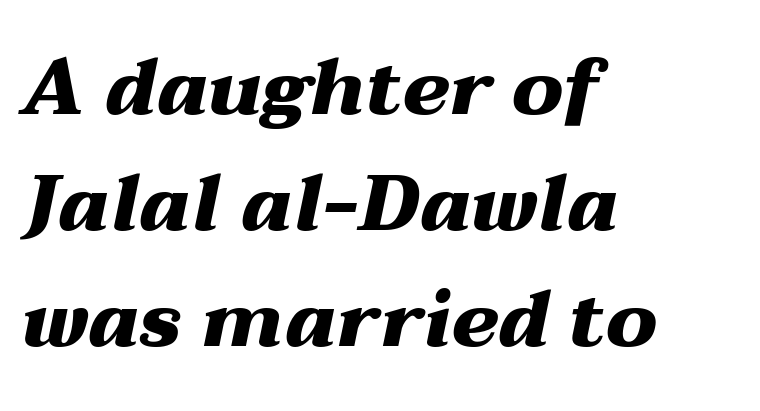
Q: Is the text bold? A: Yes.
Q: Is the text italic (slanted)? A: Yes, it leans right by about 12 degrees.
Q: Is the text underlined? A: No.
Q: How is the paragraph aligned? A: Left-aligned.
Q: Is the spacing between letters normal or unusually wide? A: Normal.
Q: Is the spacing between lines tight, normal or loose? A: Normal.
Q: Width (condensed, normal, or wide)? A: Wide.
Q: Stroke contrast? A: Medium.
Q: x-height? A: Medium.
Q: Monospaced? A: No.
